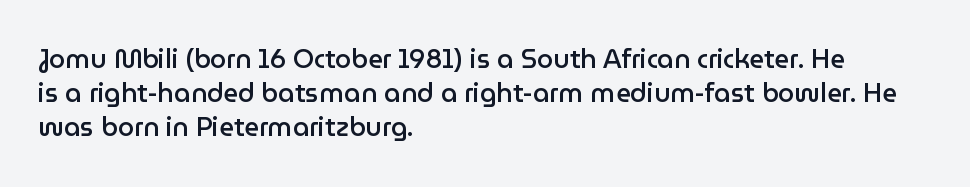
Each line starts at the same left margin while the right side varies. Short note: letters normally spaced. The passage shown is semibold, sitting just below true bold. Every stem runs plumb, perpendicular to the baseline.
